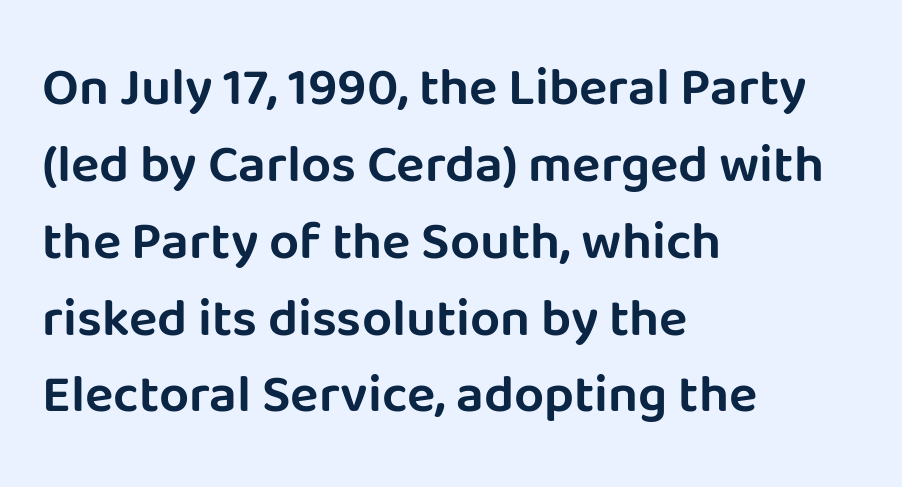
The typography opts for an upright posture over an oblique one. Nobody drew a line under any word here. The line texture is even and compact thanks to regular tracking. Interline gaps are of average width in this sample. Notice how the passage keeps a crisp vertical edge on the left only. Spacing verdict: proportional, widths tailored to each character.
